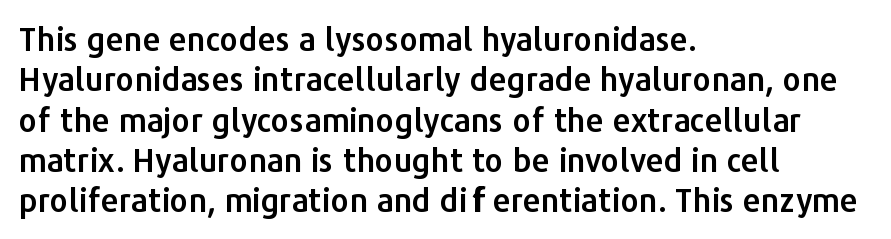
The passage shown is typeset with a sans-serif family. The strip under each line holds only bare page. Regarding leading, the lines here are spaced in the standard way. Looks like regular typesetting: each glyph gets only the width it needs. Left-aligned paragraph, ragged on the right. Upright lettering throughout.
